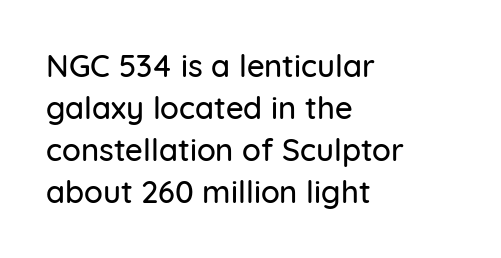
Tracking value appears to be zero — textbook default spacing. Honestly, there is no underline to notice here at all. Do the characters align in a grid? No, the font is proportional. All the whitespace from short lines collects on the right.
